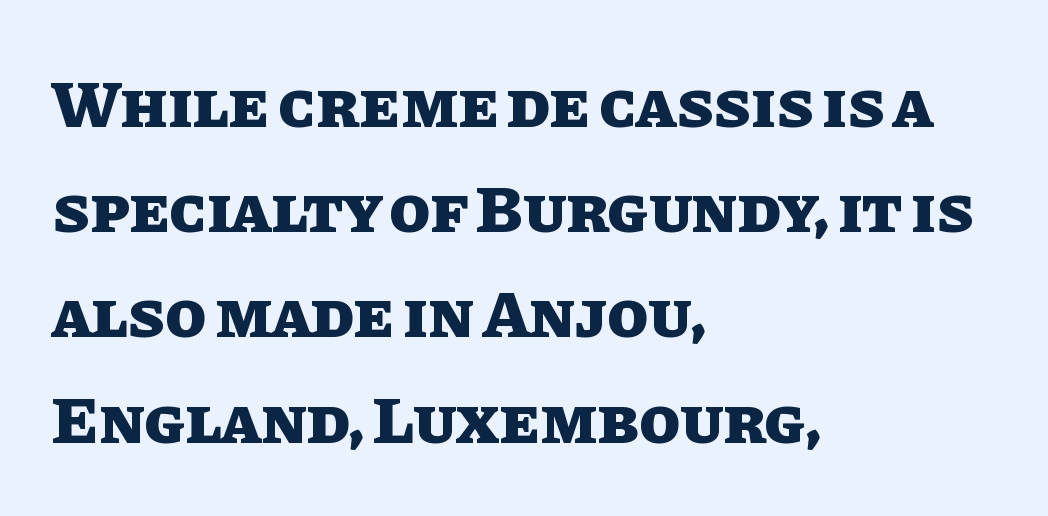
{"italic": "no", "bold": "yes", "weight": "heavy", "width": "normal", "stroke_contrast": "low", "x_height": "large", "monospaced": "no", "underline": "no", "align": "left", "line_spacing": "normal", "line_spacing_ratio": 1.57, "letter_spacing": "normal", "letter_spacing_em": 0.0, "glyph_px": 67}
